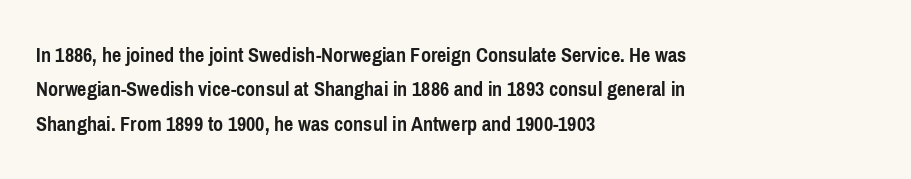
{"italic": "no", "bold": "yes", "underline": "no", "align": "left", "line_spacing": "normal", "line_spacing_ratio": 1.56, "letter_spacing": "normal", "letter_spacing_em": 0.0, "glyph_px": 22}
